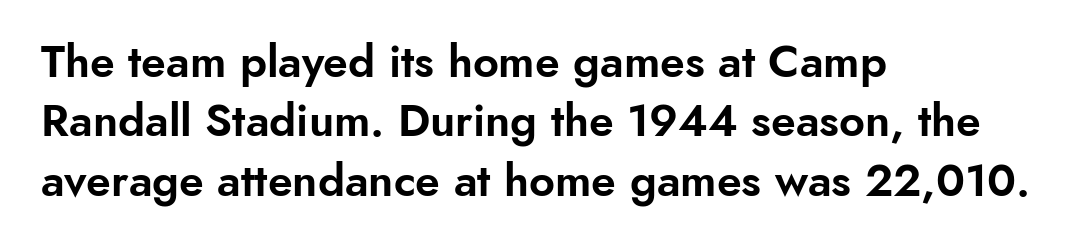
Q: Is the text italic (slanted)? A: No, it is upright.
Q: Is the typeface a serif or a sans-serif typeface? A: Sans-serif.
Q: Is the text underlined? A: No.
Q: How is the paragraph aligned? A: Left-aligned.
Q: Is the spacing between letters normal or unusually wide? A: Normal.
Q: Is the spacing between lines tight, normal or loose? A: Normal.
Q: Width (condensed, normal, or wide)? A: Normal.
Q: Stroke contrast? A: Low.
Q: x-height? A: Small.
Q: Monospaced? A: No.
